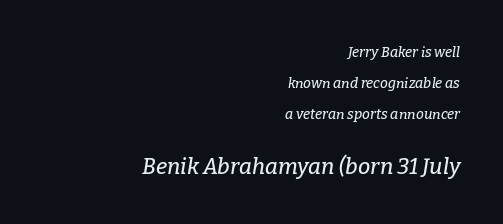
The designer dialed line spacing up above the default. Quick note: italic. Top chunk: small. Bottom chunk: large. Alignment: flush right.
